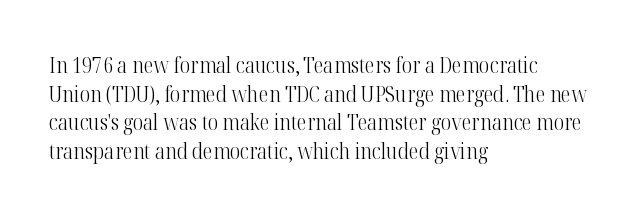
The image shows 22 px text type, upright; set left-aligned, normal line spacing (1.3x), normal letter spacing, not underlined.
